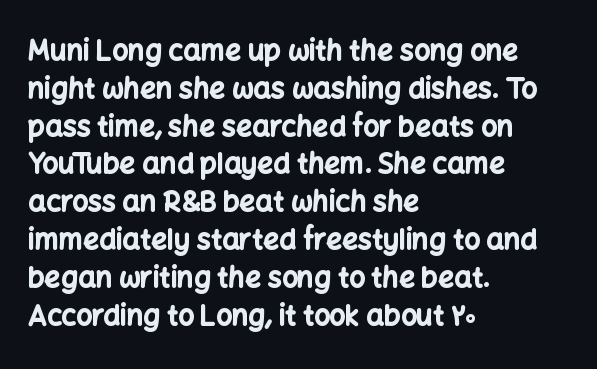
Line beginnings align vertically; line endings do not. You'd pick this weight for a headline — it's a proper bold. There is no visible air inserted between adjacent glyphs. Each row of text sits above clean, open space. The glyphs in this specimen are sans serif.
